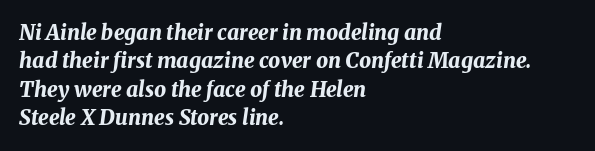
Slanted lettering throughout. Short and long lines alike share a common starting point at left. Students, this is bold: see how much ink each stroke carries. Check under the words: just untouched page.
